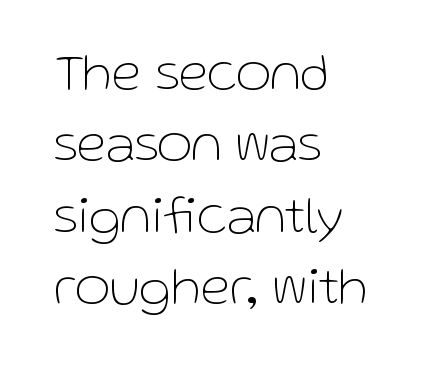
The image shows 54 px thin sans-serif type, upright; set left-aligned, normal line spacing (1.32x), normal letter spacing, not underlined; low stroke contrast and a medium x-height.
